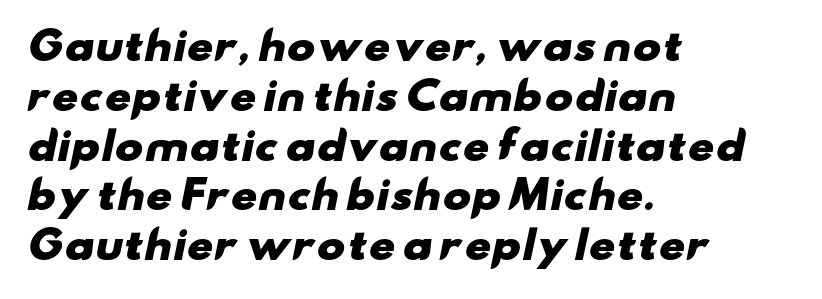
The image shows 38 px heavy, wide sans-serif type; set left-aligned, normal line spacing (1.31x), normal letter spacing, not underlined; low stroke contrast and a small x-height.
